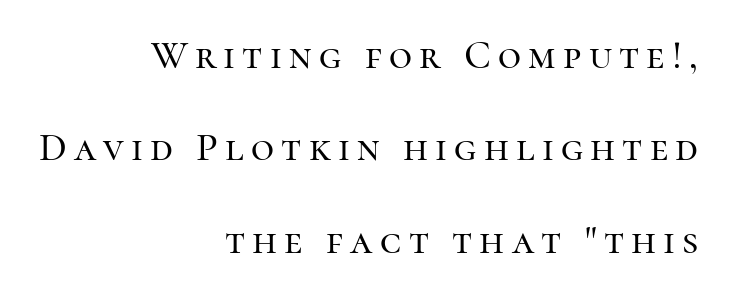
Q: Is the text italic (slanted)? A: No, it is upright.
Q: Is the typeface a serif or a sans-serif typeface? A: Serif.
Q: Is the text underlined? A: No.
Q: How is the paragraph aligned? A: Right-aligned.
Q: Is the spacing between lines tight, normal or loose? A: Loose.
Q: Width (condensed, normal, or wide)? A: Normal.
Q: Stroke contrast? A: High.
Q: x-height? A: Medium.
Q: Monospaced? A: No.
